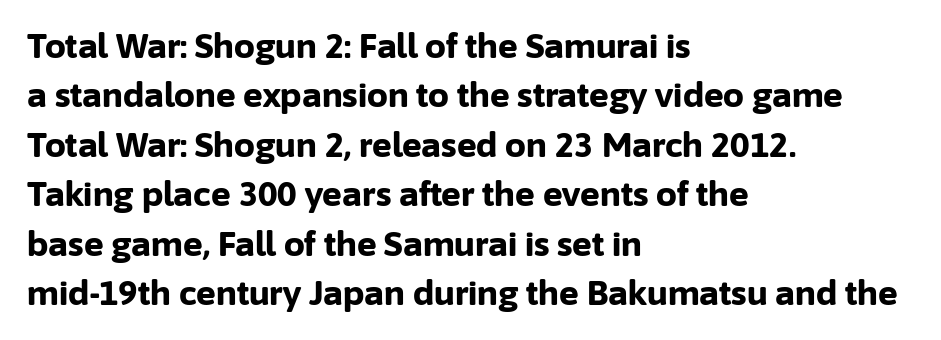
The lettering stays uniformly vertical, giving the passage a roman look. The type is set solid horizontally, with unmodified tracking. This sample has the flowing, uneven cadence of proportional lettering. These lines are set flush left with a ragged right edge. Honestly, there is no underline to notice here at all.
